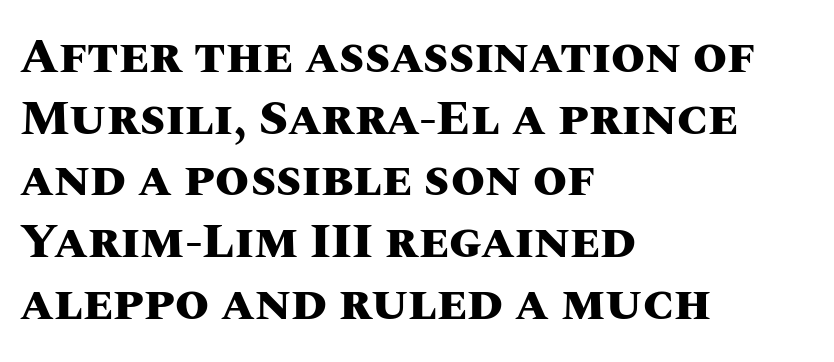
Q: Is the text bold? A: Yes.
Q: Is the text italic (slanted)? A: No, it is upright.
Q: Is the text underlined? A: No.
Q: How is the paragraph aligned? A: Left-aligned.
Q: Is the spacing between letters normal or unusually wide? A: Normal.
Q: Is the spacing between lines tight, normal or loose? A: Normal.
Q: Width (condensed, normal, or wide)? A: Normal.
Q: Stroke contrast? A: Medium.
Q: x-height? A: Large.
Q: Monospaced? A: No.
